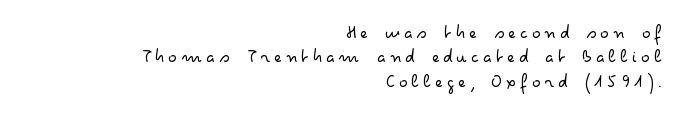
The image shows 20 px text type, upright; set right-aligned, line spacing 1.22x, not underlined.
